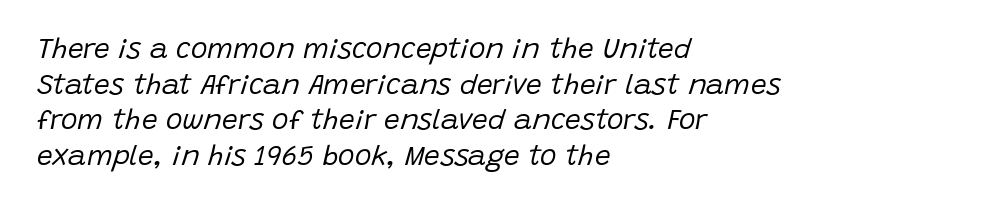
Q: Is the text bold? A: No.
Q: Is the text italic (slanted)? A: Yes, it leans right by about 15 degrees.
Q: Is the text underlined? A: No.
Q: How is the paragraph aligned? A: Left-aligned.
Q: Is the spacing between letters normal or unusually wide? A: Normal.
Q: Is the spacing between lines tight, normal or loose? A: Normal.
Q: Width (condensed, normal, or wide)? A: Normal.
Q: Stroke contrast? A: Low.
Q: x-height? A: Large.
Q: Monospaced? A: No.
